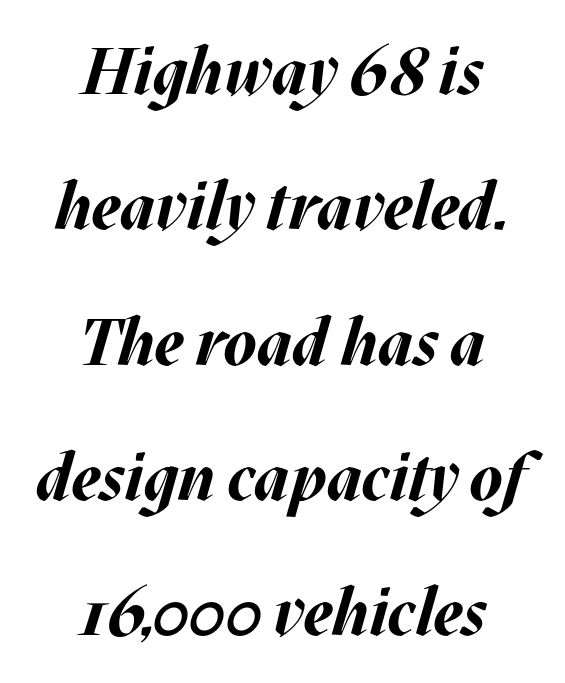
The image shows 66 px bold type, italic (leaning right); set centered, loose line spacing (2.05x), normal letter spacing, not underlined; medium stroke contrast and a large x-height.
